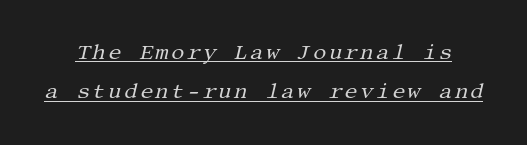
Weight: not bold — regular or lighter. The rendering uses the underline text-decoration. The axis of the letterforms is tilted away from vertical.
